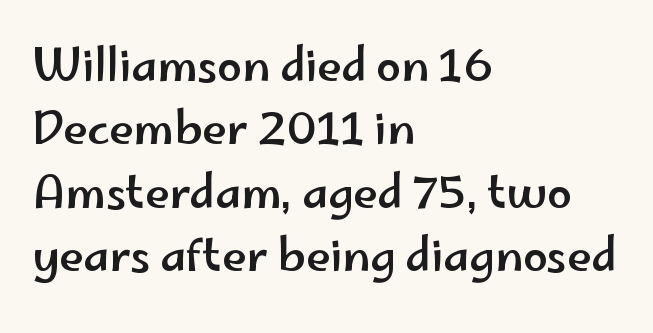
The image shows 44 px wide sans-serif type, upright; set left-aligned, normal line spacing (1.44x), normal letter spacing, not underlined; low stroke contrast and a small x-height.
